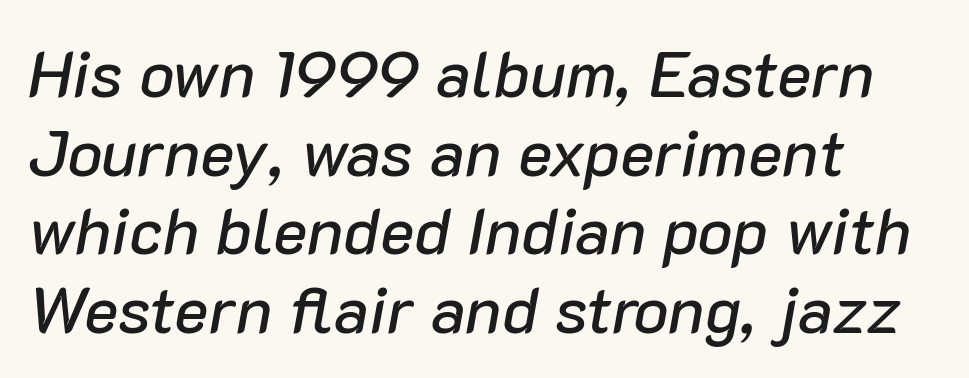
Q: Is the text italic (slanted)? A: Yes, it leans right by about 10 degrees.
Q: Is the text underlined? A: No.
Q: How is the paragraph aligned? A: Left-aligned.
Q: Is the spacing between letters normal or unusually wide? A: Normal.
Q: Width (condensed, normal, or wide)? A: Normal.
Q: Stroke contrast? A: Low.
Q: x-height? A: Medium.
Q: Monospaced? A: No.
